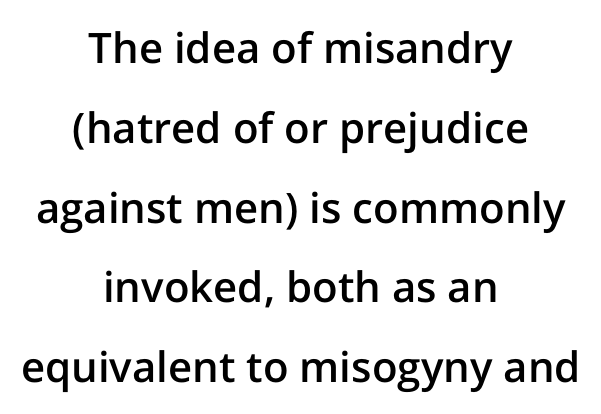
{"serif": "no", "italic": "no", "bold": "semi", "weight": "semibold", "width": "normal", "stroke_contrast": "low", "x_height": "medium", "monospaced": "no", "underline": "no", "align": "center", "line_spacing": "loose", "line_spacing_ratio": 1.9, "letter_spacing": "normal", "letter_spacing_em": 0.0, "glyph_px": 42}
